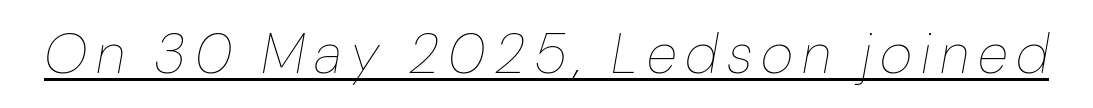
Q: Is the text bold? A: No.
Q: Is the text italic (slanted)? A: Yes, it leans right by about 10 degrees.
Q: Is the text underlined? A: Yes.
Q: Width (condensed, normal, or wide)? A: Normal.
Q: Stroke contrast? A: Low.
Q: x-height? A: Medium.
Q: Monospaced? A: No.
